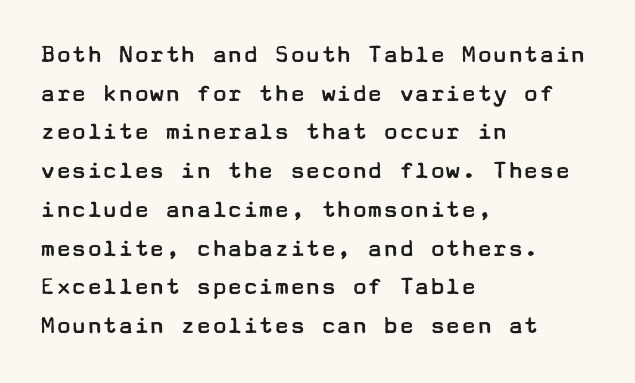
The image shows 26 px text type, upright; set left-aligned, normal line spacing (1.49x), normal letter spacing, not underlined.
